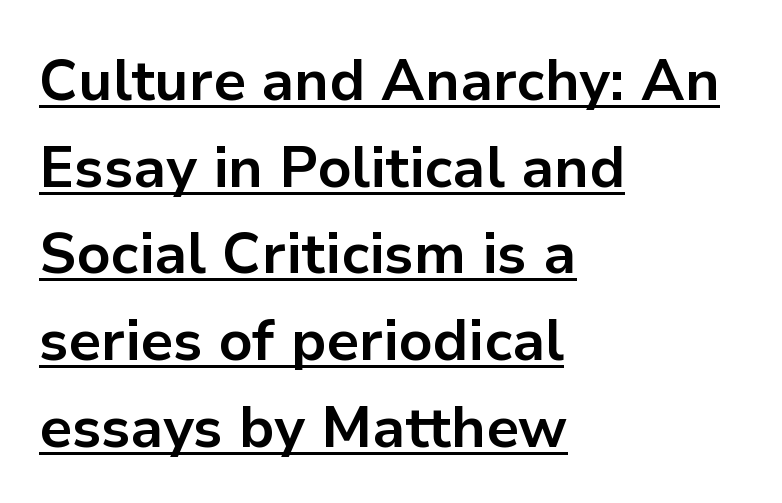
The image shows 57 px bold sans-serif type, upright; set left-aligned, normal line spacing (1.52x), normal letter spacing, underlined; low stroke contrast and a medium x-height.
